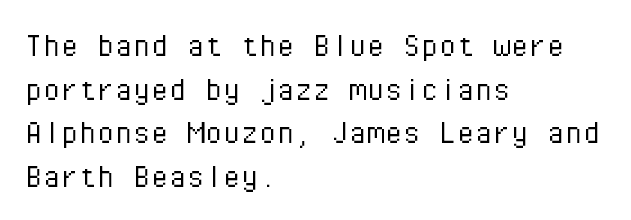
{"serif": "no", "italic": "no", "bold": "no", "weight": "light", "width": "normal", "stroke_contrast": "low", "x_height": "medium", "monospaced": "yes", "underline": "no", "align": "left", "line_spacing_ratio": 1.21, "letter_spacing": "normal", "letter_spacing_em": 0.0, "glyph_px": 36}
